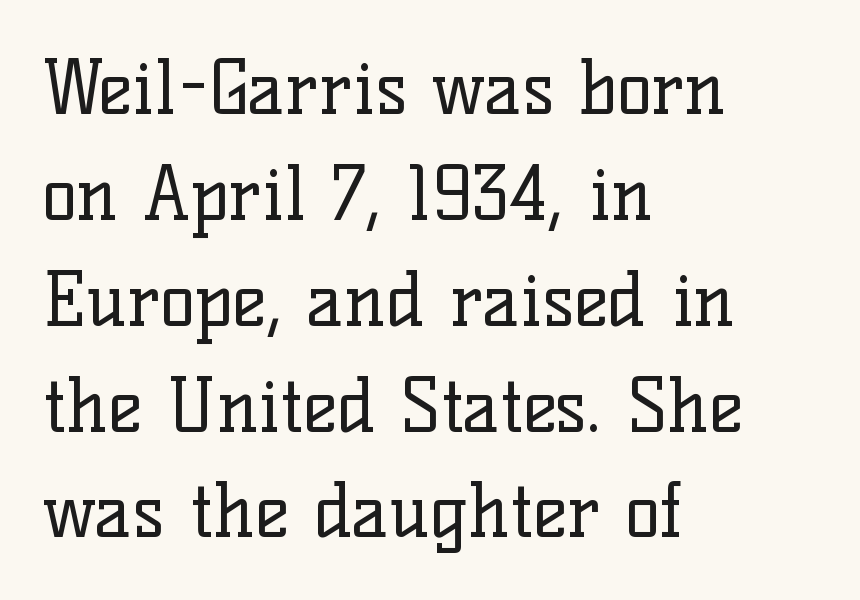
The image shows 73 px regular-weight serif type, upright; set left-aligned, normal line spacing (1.45x), normal letter spacing, not underlined; low stroke contrast and a medium x-height.
